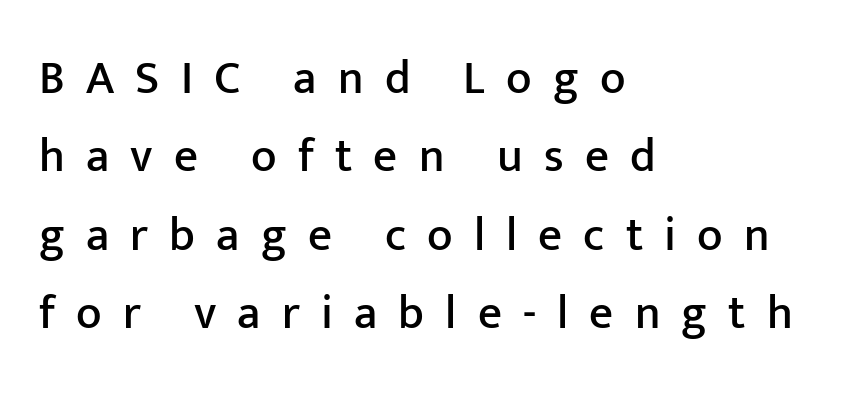
{"serif": "no", "italic": "no", "width": "normal", "stroke_contrast": "low", "x_height": "medium", "monospaced": "no", "underline": "no", "align": "left", "line_spacing": "normal", "line_spacing_ratio": 1.67, "letter_spacing": "wide", "letter_spacing_em": 0.45, "glyph_px": 47}
